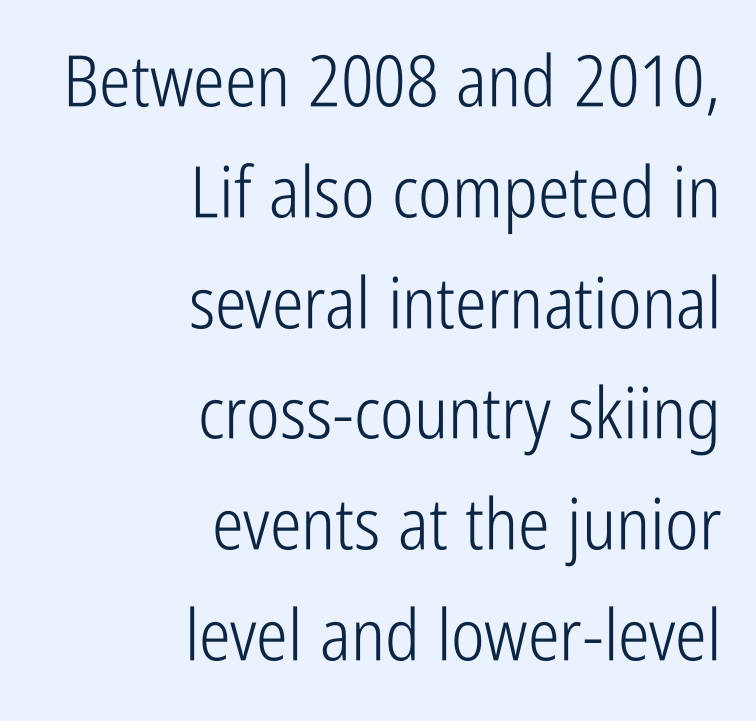
Type style note: lacks serifs. Each new line begins a customary step beneath the previous one. Here the designer chose a conventional face with non-uniform glyph widths. It's the straight-up-and-down kind of type. The rag falls on the left side of this text block. Think standard paragraph weight, or any step lighter than that.
